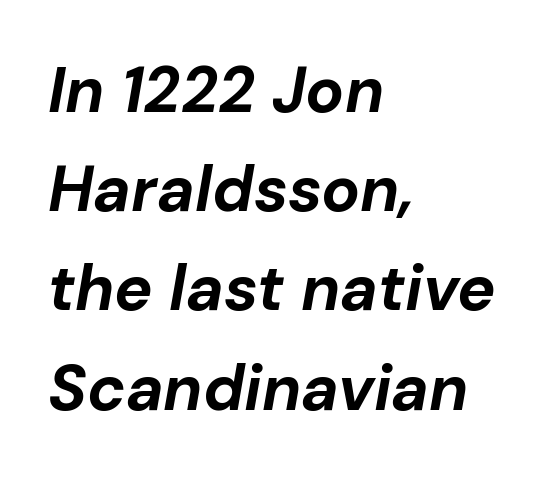
Q: Is the text bold? A: Yes.
Q: Is the text italic (slanted)? A: Yes, it leans right by about 10 degrees.
Q: Is the text underlined? A: No.
Q: How is the paragraph aligned? A: Left-aligned.
Q: Is the spacing between letters normal or unusually wide? A: Normal.
Q: Is the spacing between lines tight, normal or loose? A: Normal.
Q: Width (condensed, normal, or wide)? A: Normal.
Q: Stroke contrast? A: Low.
Q: x-height? A: Medium.
Q: Monospaced? A: No.
